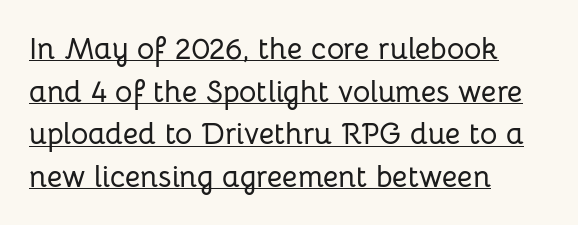
{"serif": "no", "italic": "no", "width": "normal", "stroke_contrast": "low", "x_height": "medium", "monospaced": "no", "underline": "yes", "align": "left", "line_spacing": "normal", "line_spacing_ratio": 1.42, "letter_spacing": "normal", "letter_spacing_em": 0.0, "glyph_px": 30}
